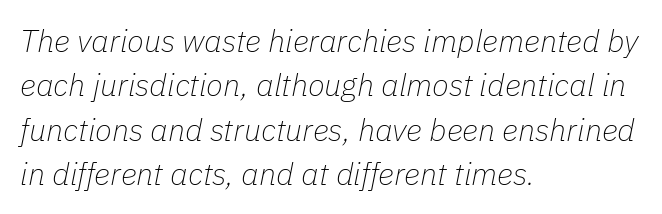
{"italic": "yes", "lean": "right", "slant_degrees": 11, "bold": "no", "weight": "thin", "width": "normal", "stroke_contrast": "low", "x_height": "medium", "monospaced": "no", "underline": "no", "align": "left", "line_spacing": "normal", "line_spacing_ratio": 1.43, "letter_spacing": "normal", "letter_spacing_em": 0.0, "glyph_px": 31}
